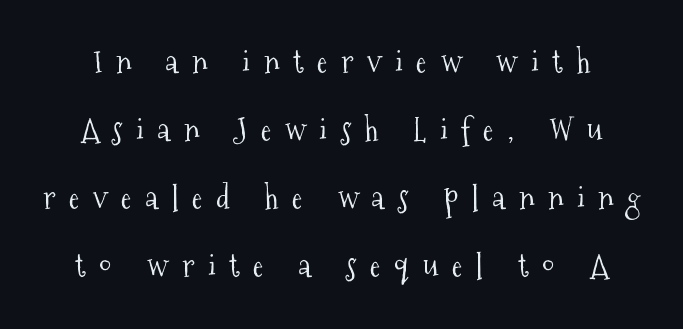
{"serif": "yes", "italic": "no", "bold": "no", "weight": "light", "width": "condensed", "stroke_contrast": "medium", "x_height": "medium", "monospaced": "no", "underline": "no", "line_spacing": "loose", "line_spacing_ratio": 2.13, "letter_spacing": "wide", "letter_spacing_em": 0.43, "glyph_px": 32}
